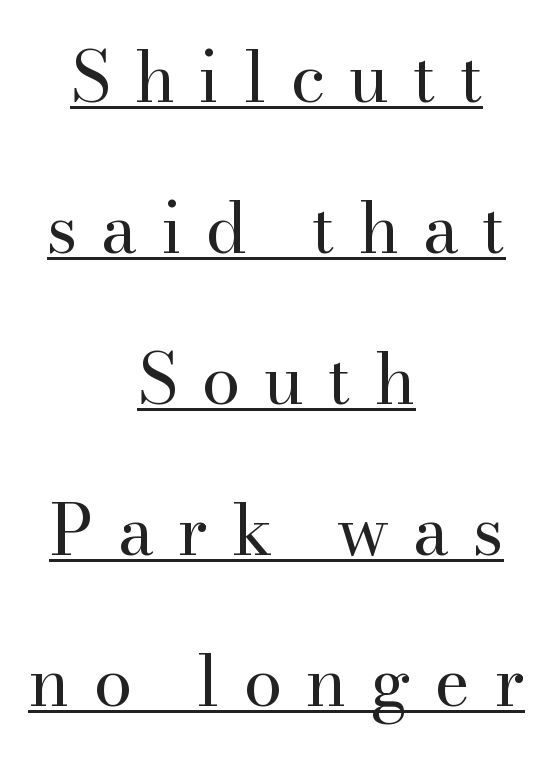
The image shows 69 px regular-weight serif type, upright; set centered, loose line spacing (2.19x), unusually wide letter spacing (+0.34 em), underlined; high stroke contrast and a small x-height.
